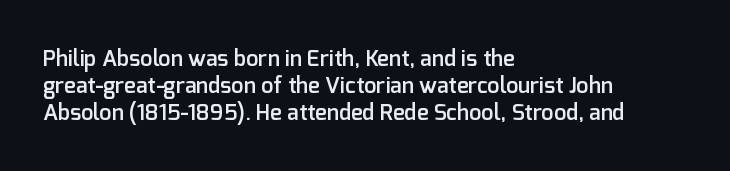
The image shows 22 px text type, upright; set left-aligned, line spacing 1.22x, normal letter spacing, not underlined.
